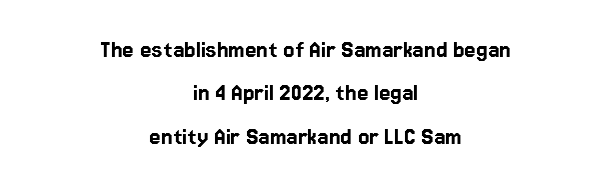
Q: Is the text italic (slanted)? A: No, it is upright.
Q: Is the text underlined? A: No.
Q: How is the paragraph aligned? A: Centered.
Q: Is the spacing between letters normal or unusually wide? A: Normal.
Q: Is the spacing between lines tight, normal or loose? A: Normal.
